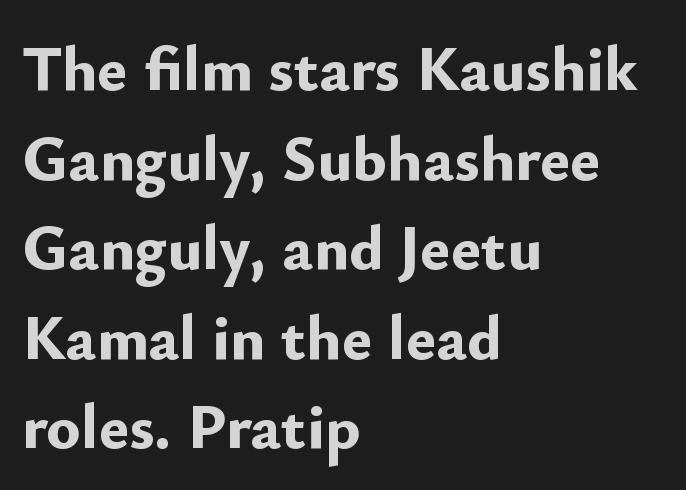
Is the type bold? Yes — the strokes are clearly thick and heavy. The type family on display is of the sans-serif kind. The letters advance in unequal steps, a hallmark of proportional type. The specimen reads as upright at a glance. The letterforms sit shoulder to shoulder at normal distance. The rows are spaced the way most documents space them.
